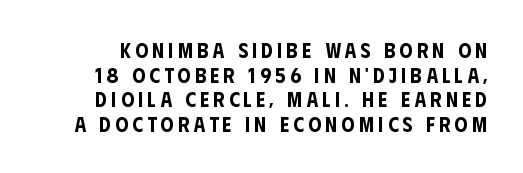
{"italic": "no", "underline": "no", "line_spacing_ratio": 1.17, "letter_spacing": "wide", "letter_spacing_em": 0.2, "glyph_px": 21}
